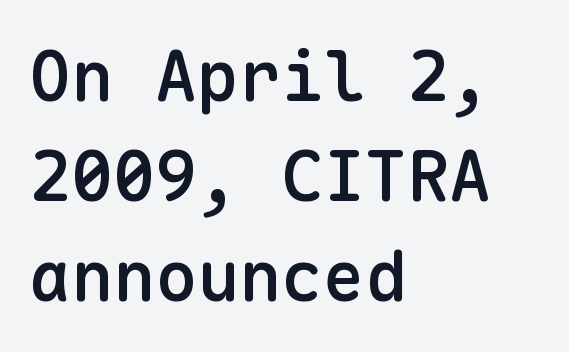
Q: Is the text bold? A: Semi-bold.
Q: Is the text italic (slanted)? A: No, it is upright.
Q: Is the typeface a serif or a sans-serif typeface? A: Sans-serif.
Q: Is the text underlined? A: No.
Q: How is the paragraph aligned? A: Left-aligned.
Q: Is the spacing between letters normal or unusually wide? A: Normal.
Q: Is the spacing between lines tight, normal or loose? A: Normal.
Q: Width (condensed, normal, or wide)? A: Normal.
Q: Stroke contrast? A: Low.
Q: x-height? A: Medium.
Q: Monospaced? A: Yes.
